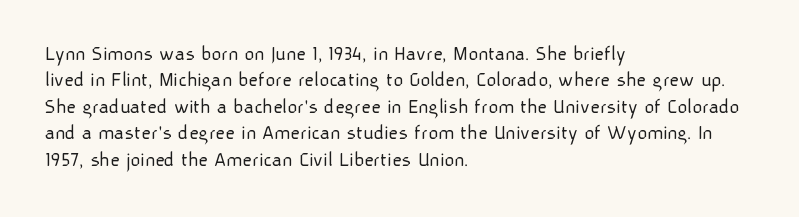
The rendering uses a moderate line-height, typical for paragraphs. Only glyphs here, with clear space below each row. The passage is arranged the way most books set body copy — flush left. Spacing between characters is what you'd get straight out of the box.
